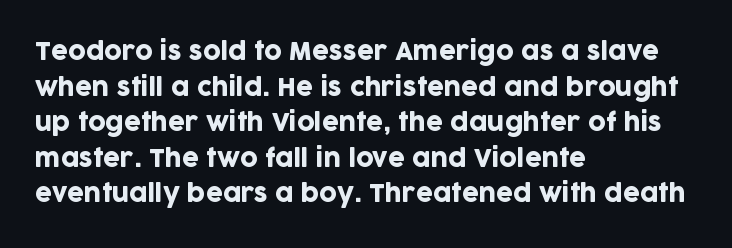
{"italic": "no", "underline": "no", "align": "left", "line_spacing": "normal", "line_spacing_ratio": 1.48, "letter_spacing": "normal", "letter_spacing_em": 0.0, "glyph_px": 24}
